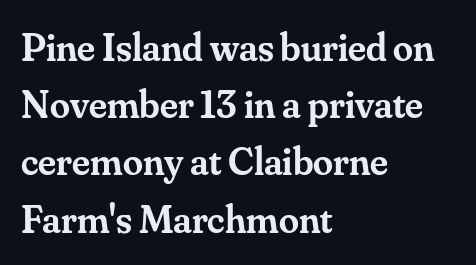
This is roman type, the default non-slanted kind. Letters rest on an invisible, unmarked baseline. The letters advance in unequal steps, a hallmark of proportional type. The space between consecutive lines is moderate. Typeset ragged right — the left edge is the straight one. Slightly chunky letters — semibold, I'd say, not full bold.
